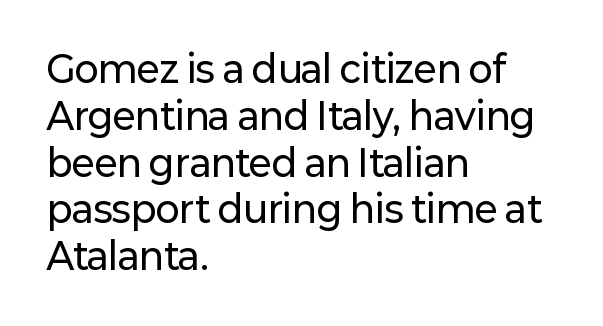
The image shows 36 px sans-serif type, upright; set left-aligned, normal line spacing (1.3x), normal letter spacing, not underlined; low stroke contrast and a medium x-height.
